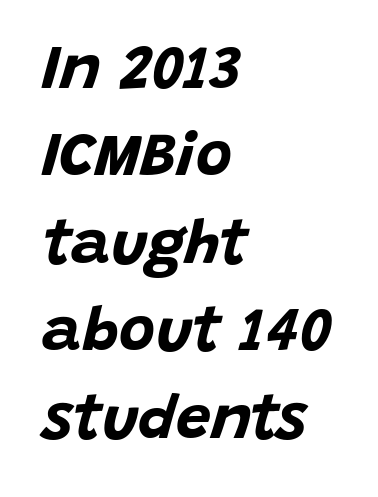
Q: Is the text bold? A: Yes.
Q: Is the text italic (slanted)? A: Yes, it leans right by about 15 degrees.
Q: Is the text underlined? A: No.
Q: How is the paragraph aligned? A: Left-aligned.
Q: Is the spacing between letters normal or unusually wide? A: Normal.
Q: Is the spacing between lines tight, normal or loose? A: Normal.
Q: Width (condensed, normal, or wide)? A: Normal.
Q: Stroke contrast? A: Low.
Q: x-height? A: Large.
Q: Monospaced? A: No.
